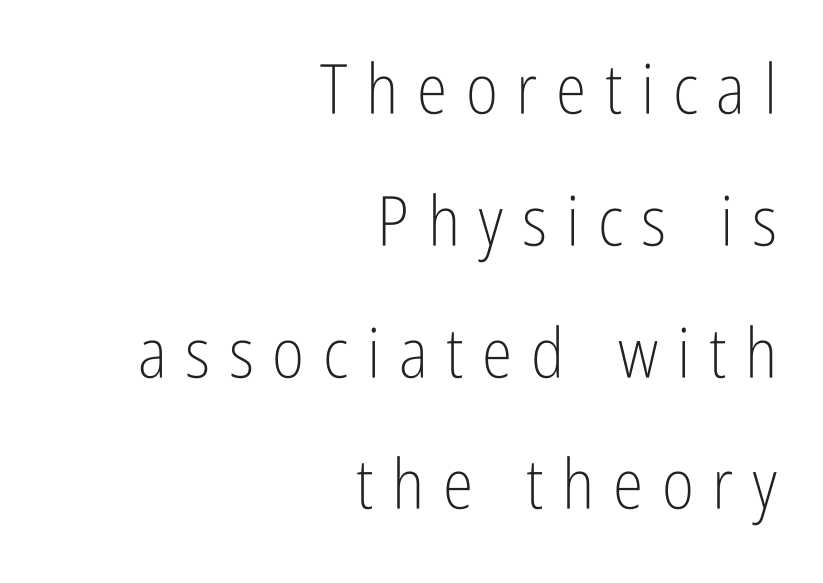
The characters are drawn with everyday or finer stroke widths. The face used here is rendered with a markedly widened letterfit. This is the regular roman posture of the typeface. Descenders hang freely into open space.
